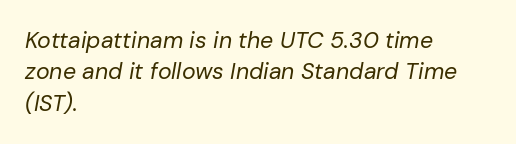
The image shows 23 px text type, italic (leaning right); set left-aligned, normal line spacing (1.36x), normal letter spacing, not underlined.
